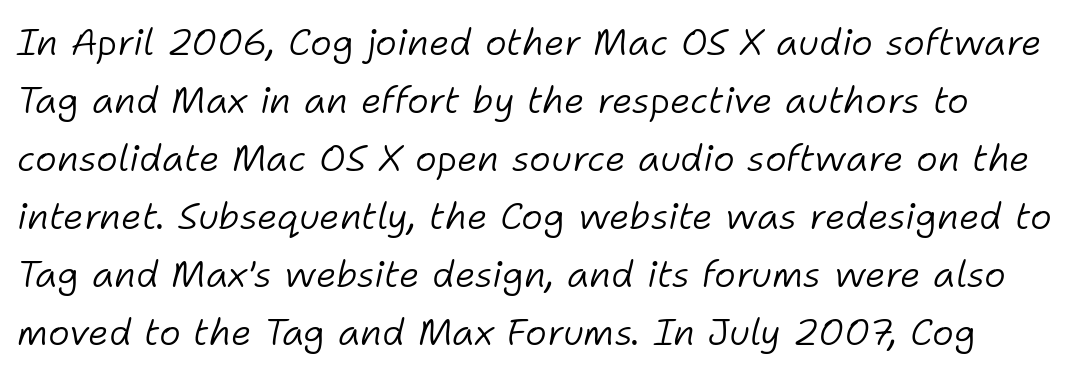
{"italic": "yes", "lean": "right", "slant_degrees": 11, "bold": "no", "weight": "light", "width": "normal", "stroke_contrast": "low", "x_height": "medium", "monospaced": "no", "underline": "no", "line_spacing": "normal", "line_spacing_ratio": 1.57, "letter_spacing": "normal", "letter_spacing_em": 0.0, "glyph_px": 37}
